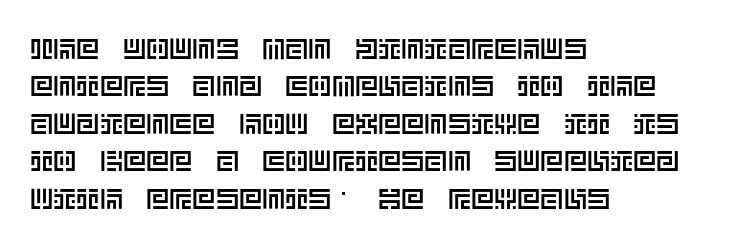
Posture: straight, roman, zero tilt. Nothing unusual about the tracking: characters are spaced as the font intends. Vertical spacing — default. Anything drawn beneath the words? Only blank space. Typeset ragged right — the left edge is the straight one.
